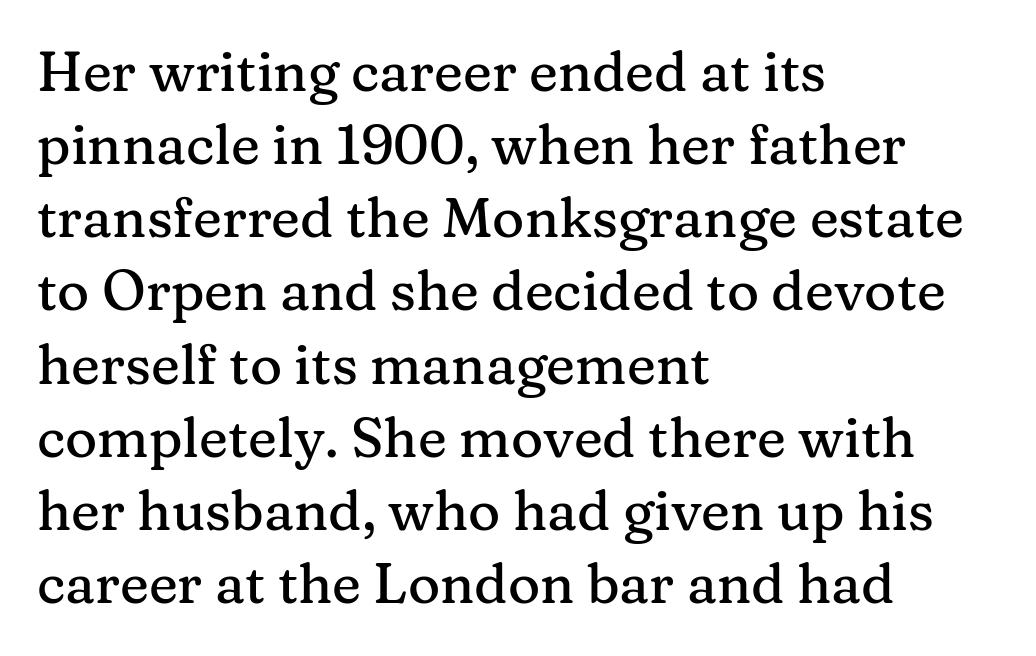
The image shows 55 px serif type, upright; set left-aligned, normal line spacing (1.33x), normal letter spacing, not underlined; medium stroke contrast and a medium x-height.
